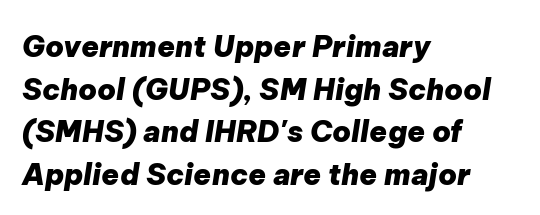
{"italic": "yes", "lean": "right", "slant_degrees": 9, "bold": "yes", "weight": "heavy", "width": "normal", "stroke_contrast": "low", "x_height": "medium", "monospaced": "no", "underline": "no", "align": "left", "line_spacing": "normal", "line_spacing_ratio": 1.47, "letter_spacing": "normal", "letter_spacing_em": 0.0, "glyph_px": 29}
